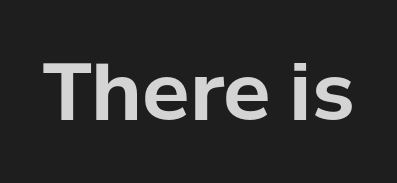
Q: Is the text bold? A: Yes.
Q: Is the text italic (slanted)? A: No, it is upright.
Q: Is the typeface a serif or a sans-serif typeface? A: Sans-serif.
Q: Is the text underlined? A: No.
Q: Is the spacing between letters normal or unusually wide? A: Normal.
Q: Width (condensed, normal, or wide)? A: Normal.
Q: Stroke contrast? A: Low.
Q: x-height? A: Medium.
Q: Monospaced? A: No.
